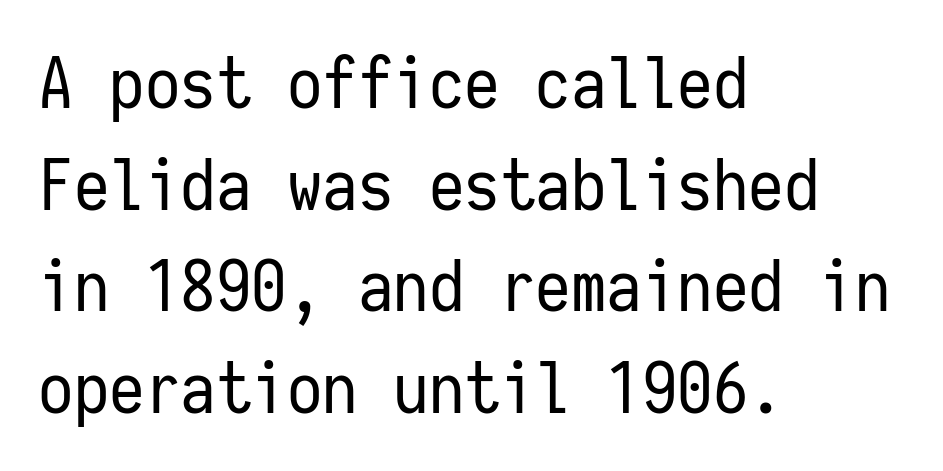
Does the type have serifs? No, each stem ends abruptly. The face looks like a standard text weight, possibly lighter. The gap between lines stays unmarked. The lines in this sample share a left origin and differ only in where they stop.
